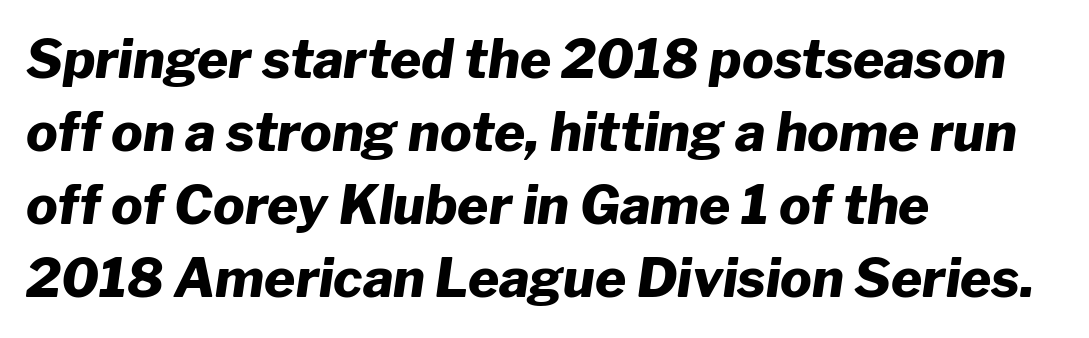
The image shows 53 px heavy type, italic (leaning right); set left-aligned, normal line spacing (1.38x), normal letter spacing, not underlined; low stroke contrast and a medium x-height.
